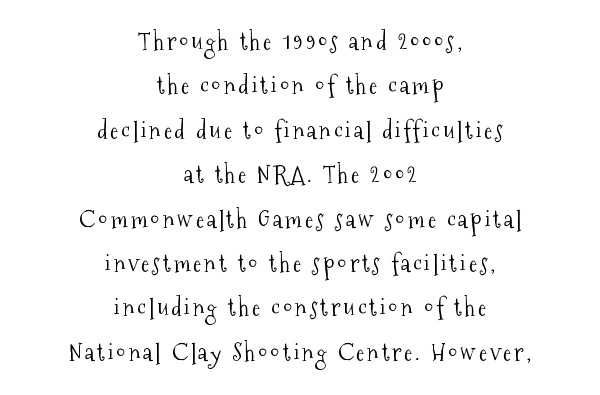
{"italic": "no", "bold": "no", "underline": "no", "align": "center", "line_spacing_ratio": 1.85, "glyph_px": 24}
